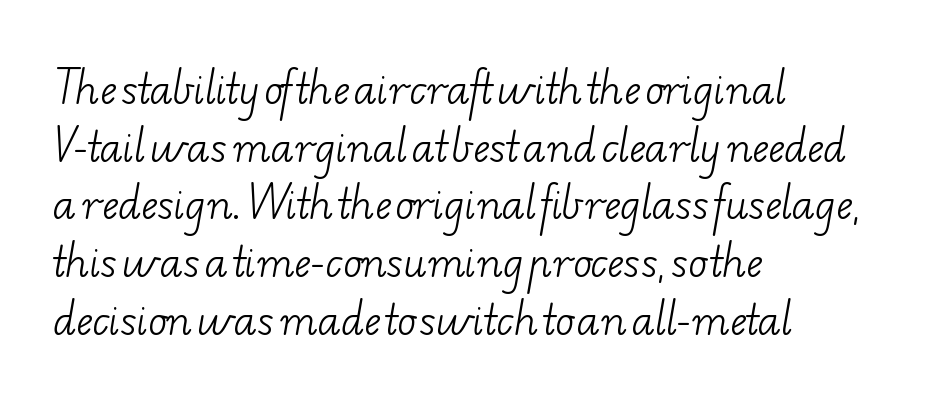
The image shows 39 px light, wide serif type; set left-aligned, normal line spacing (1.48x), normal letter spacing, not underlined; low stroke contrast and a small x-height.
